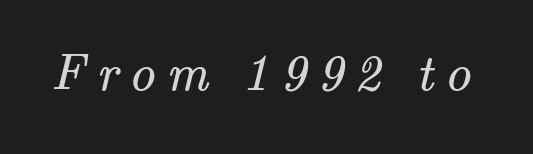
Q: Is the text bold? A: No.
Q: Is the typeface a serif or a sans-serif typeface? A: Serif.
Q: Is the text underlined? A: No.
Q: Is the spacing between letters normal or unusually wide? A: Unusually wide.
Q: Width (condensed, normal, or wide)? A: Normal.
Q: Stroke contrast? A: Medium.
Q: x-height? A: Small.
Q: Monospaced? A: No.
